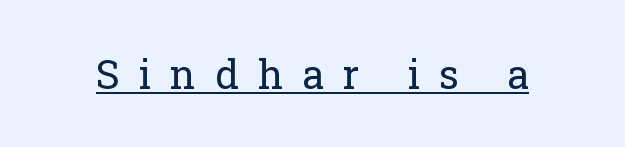
Vertical stems look standard width or narrower in stroke. The specimen includes a rule beneath the text block's lines. Is this a fixed-width face? No — the glyphs have proportional, varying widths. Ordinary non-slanted type is in use. This is serif lettering, the kind often seen in printed books. How are the letters spaced? Widely, with obvious added tracking.
